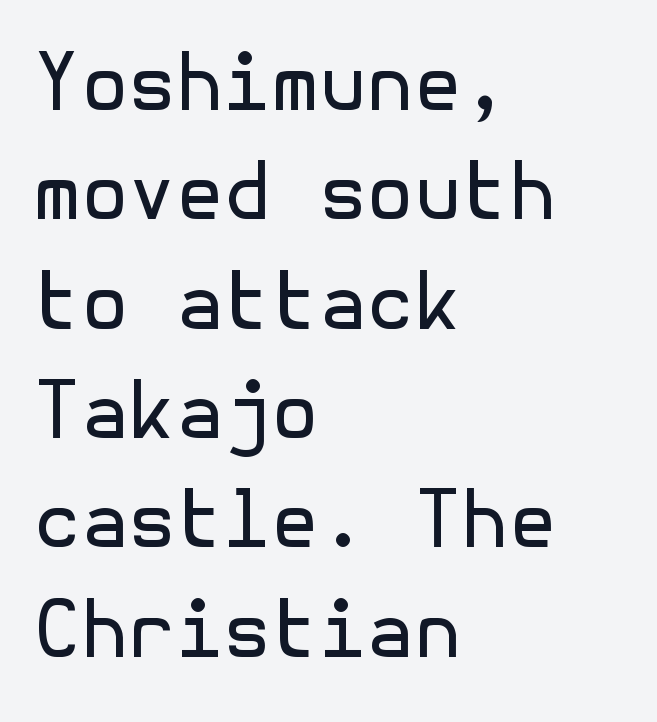
{"serif": "no", "italic": "no", "bold": "no", "weight": "regular", "width": "normal", "x_height": "medium", "underline": "no", "align": "left", "line_spacing": "normal", "line_spacing_ratio": 1.42, "letter_spacing": "normal", "letter_spacing_em": 0.0, "glyph_px": 77}
